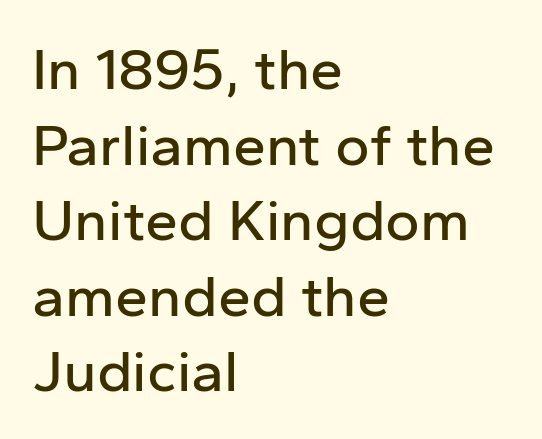
The image shows 59 px sans-serif type, upright; set left-aligned, normal line spacing (1.28x), normal letter spacing, not underlined; low stroke contrast and a medium x-height.
